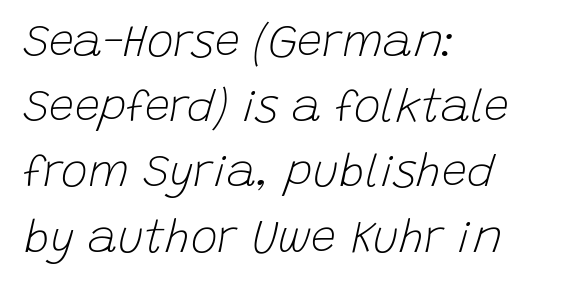
Q: Is the text bold? A: No.
Q: Is the text italic (slanted)? A: Yes, it leans right by about 15 degrees.
Q: Is the text underlined? A: No.
Q: How is the paragraph aligned? A: Left-aligned.
Q: Is the spacing between letters normal or unusually wide? A: Normal.
Q: Is the spacing between lines tight, normal or loose? A: Normal.
Q: Width (condensed, normal, or wide)? A: Normal.
Q: Stroke contrast? A: Low.
Q: x-height? A: Large.
Q: Monospaced? A: No.
